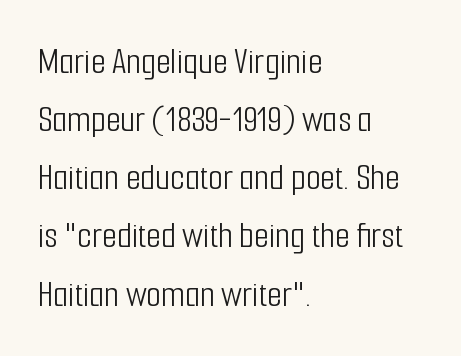
Q: Is the text bold? A: No.
Q: Is the text italic (slanted)? A: No, it is upright.
Q: Is the typeface a serif or a sans-serif typeface? A: Sans-serif.
Q: Is the text underlined? A: No.
Q: How is the paragraph aligned? A: Left-aligned.
Q: Is the spacing between letters normal or unusually wide? A: Normal.
Q: Is the spacing between lines tight, normal or loose? A: Normal.
Q: Width (condensed, normal, or wide)? A: Condensed.
Q: Stroke contrast? A: Low.
Q: x-height? A: Medium.
Q: Monospaced? A: No.
